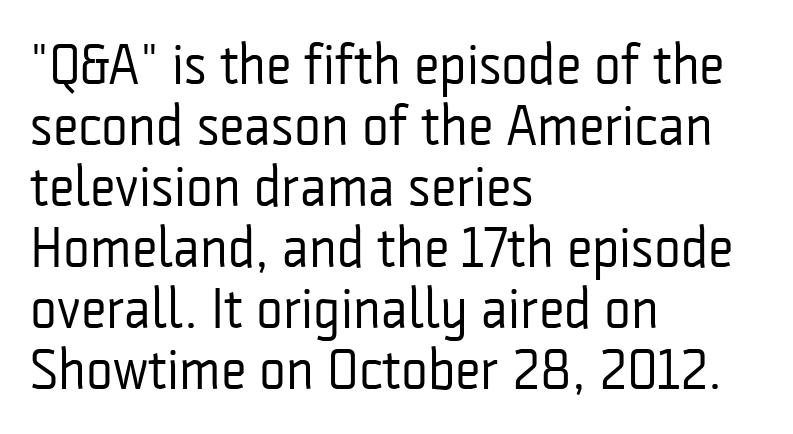
{"serif": "no", "italic": "no", "bold": "no", "weight": "regular", "width": "condensed", "stroke_contrast": "low", "x_height": "medium", "monospaced": "no", "underline": "no", "align": "left", "line_spacing": "tight", "line_spacing_ratio": 1.07, "letter_spacing": "normal", "letter_spacing_em": 0.0, "glyph_px": 57}
